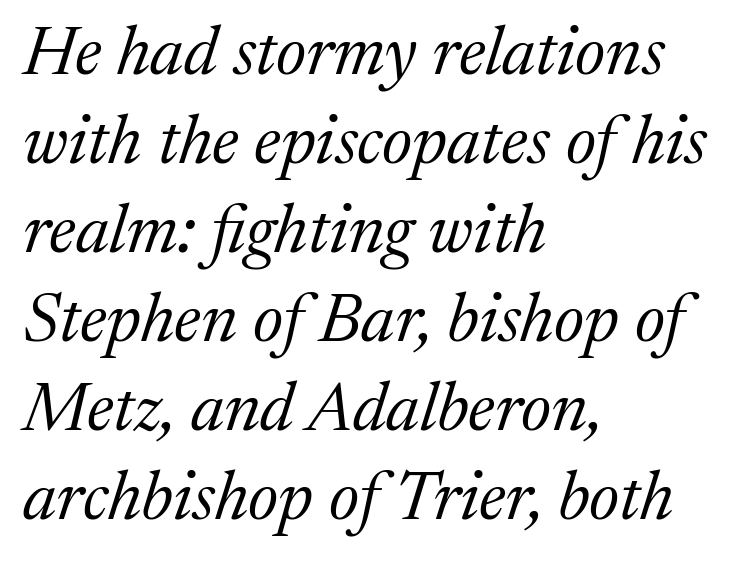
The passage shown has conventional tracking throughout. Casual observation: everything's shoved over to the left. Emphasis-style slanted type is in use. The font sits on the lighter half of the weight spectrum, regular included.
